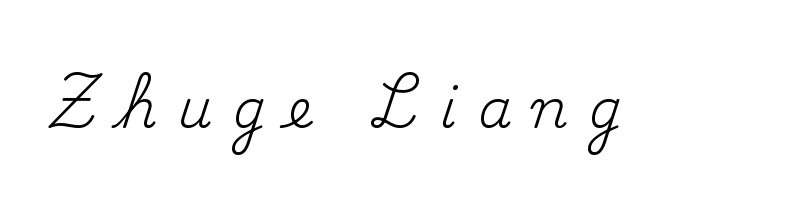
The image shows 54 px regular-weight serif type; set unusually wide letter spacing (+0.39 em), not underlined; medium stroke contrast and a small x-height.
